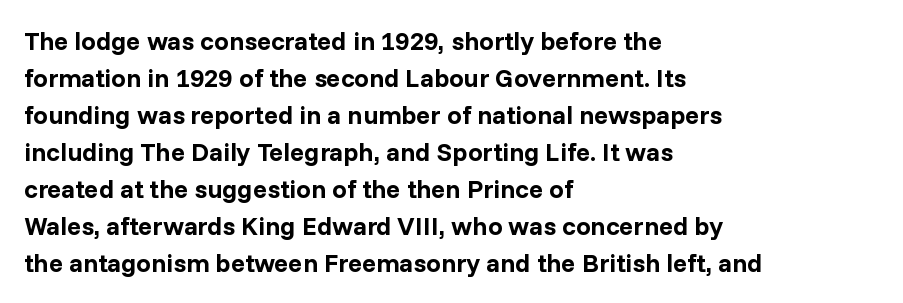
These words are printed bold, with thick strokes throughout. Between one letter and the next there's only the usual sliver of space. The letters stand straight up with perfectly vertical stems. The rendering anchors every line to the left-hand side. The leading is moderate, giving the passage an even texture.
